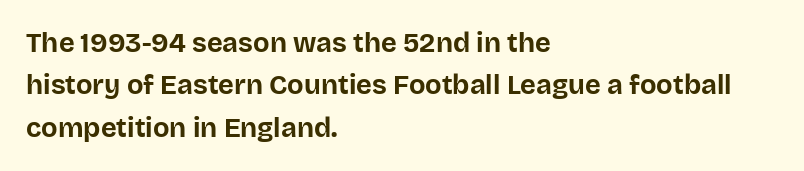
The axis of the letterforms is exactly vertical. The passage is arranged the way most books set body copy — flush left. Beneath every word, the page is bare. Summary of weight: heavy, a full bold. In terms of leading, this rendering sits right in the middle.
